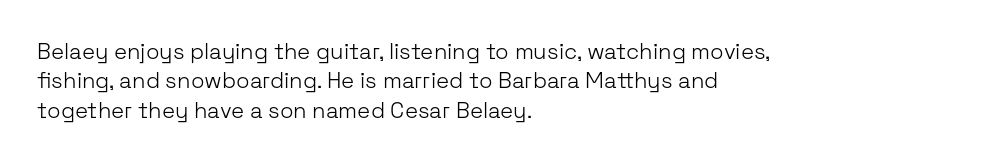
{"italic": "no", "bold": "no", "underline": "no", "align": "left", "line_spacing": "normal", "line_spacing_ratio": 1.34, "letter_spacing": "normal", "letter_spacing_em": 0.0, "glyph_px": 22}
